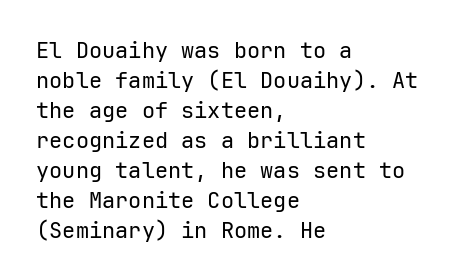
The image shows 22 px text type, upright; set left-aligned, normal line spacing (1.36x), normal letter spacing, not underlined.
